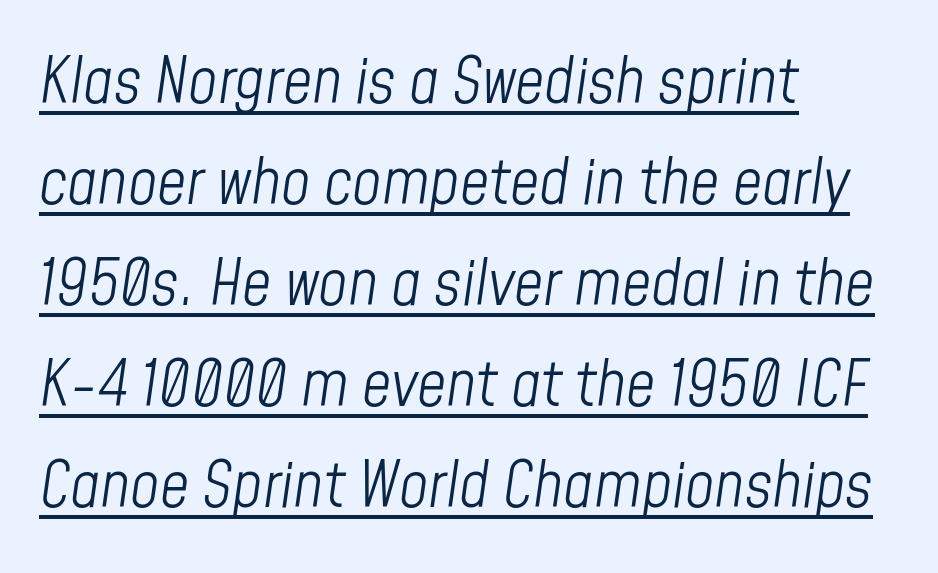
The image shows 64 px light, condensed type, italic (leaning right); set left-aligned, normal line spacing (1.58x), normal letter spacing, underlined; low stroke contrast and a medium x-height.
